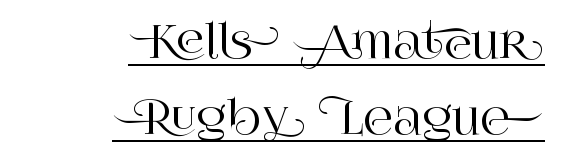
Casual observation: everything's shoved over to the right. Students, observe: this is what conventionally led text looks like. Is there any slant? The stems are plumb. Proportional: the letters do not fall into vertical columns. The string is rendered with underlining switched on. Are there feet on the stems? There are — it's a serif.
